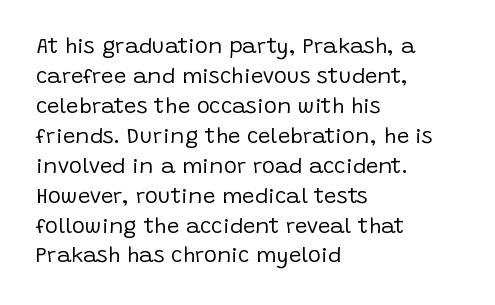
Reading down the column, the eye jumps a familiar distance to each next line. Left-aligned paragraph, ragged on the right. Check under the words: just untouched page. Nope, not italic — everything's standing straight.
